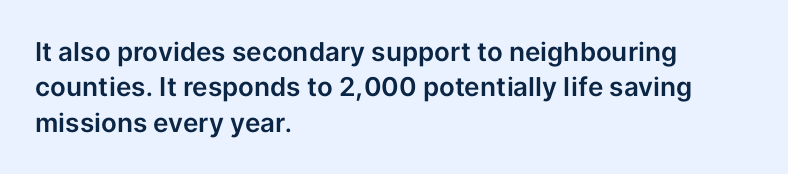
{"italic": "no", "underline": "no", "align": "left", "line_spacing": "normal", "line_spacing_ratio": 1.36, "letter_spacing": "normal", "letter_spacing_em": 0.0, "glyph_px": 26}
